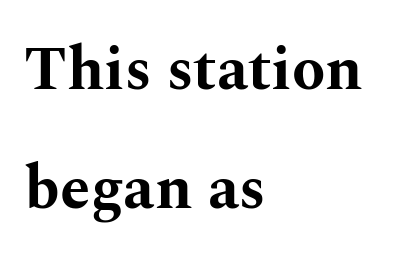
Q: Is the text bold? A: Yes.
Q: Is the text italic (slanted)? A: No, it is upright.
Q: Is the typeface a serif or a sans-serif typeface? A: Serif.
Q: Is the text underlined? A: No.
Q: How is the paragraph aligned? A: Left-aligned.
Q: Is the spacing between letters normal or unusually wide? A: Normal.
Q: Is the spacing between lines tight, normal or loose? A: Loose.
Q: Width (condensed, normal, or wide)? A: Wide.
Q: Stroke contrast? A: Medium.
Q: x-height? A: Medium.
Q: Monospaced? A: No.
